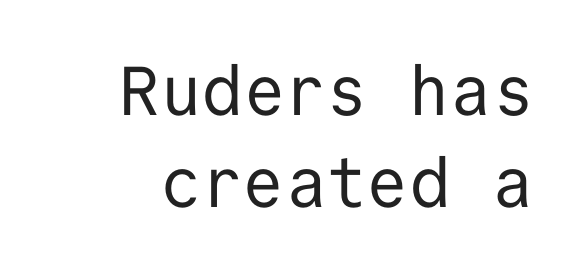
The image shows 69 px regular-weight sans-serif type, upright, monospaced; set normal line spacing (1.34x), normal letter spacing, not underlined; low stroke contrast and a medium x-height.
